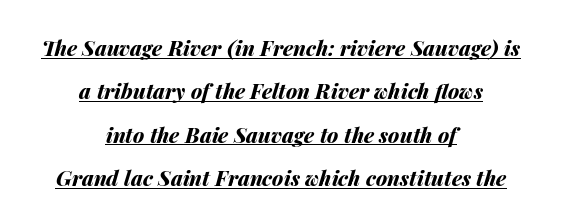
Q: Is the text bold? A: Yes.
Q: Is the text italic (slanted)? A: Yes, it leans right by about 14 degrees.
Q: Is the text underlined? A: Yes.
Q: How is the paragraph aligned? A: Centered.
Q: Is the spacing between letters normal or unusually wide? A: Normal.
Q: Is the spacing between lines tight, normal or loose? A: Loose.
